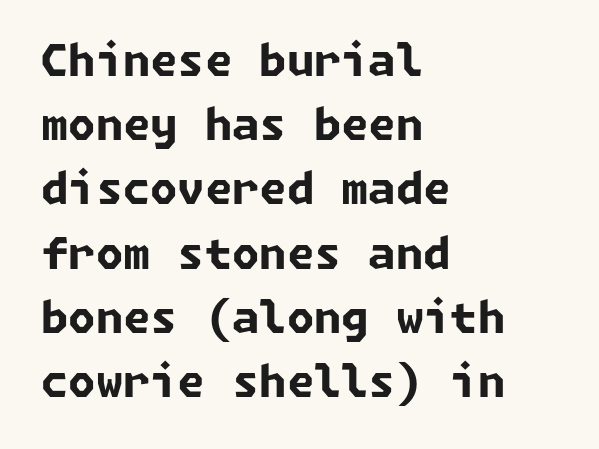
The passage is arranged the way most books set body copy — flush left. The glyphs have the mass of a bold cut. Does extra space separate the letters? No, they use regular spacing. Does the leading feel generous? No, just average. Rule under the text: the space is simply empty.
